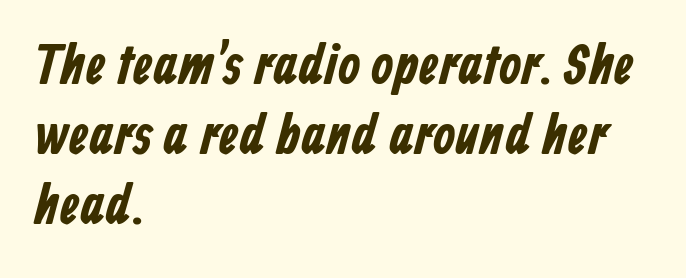
{"serif": "no", "width": "condensed", "stroke_contrast": "low", "x_height": "medium", "monospaced": "no", "underline": "no", "align": "left", "line_spacing_ratio": 1.23, "letter_spacing": "normal", "letter_spacing_em": 0.0, "glyph_px": 57}
